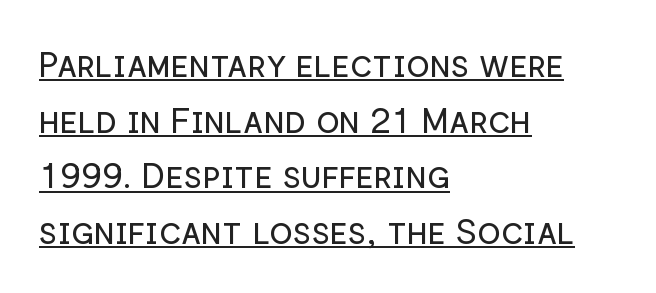
Caption: lettering with a line underneath. Caption: multi-line text, flush left, ragged right. Does the leading feel generous? No, just average. The passage shown is typed in a proportional face where columns would drift. A sans-serif font was chosen for this passage. The tracking reads as untouched default to a designer's eye.
